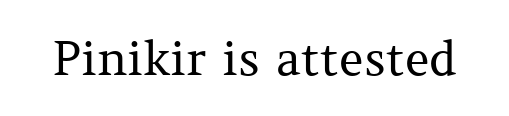
Spacing verdict: proportional, widths tailored to each character. The specimen omits any rule beneath the text block's lines. The font is comparable to plain body text, perhaps lighter. Tracking value appears to be zero — textbook default spacing. Each letter's strokes conclude with small projecting serifs. No italicization has been applied; the sample stays upright.
